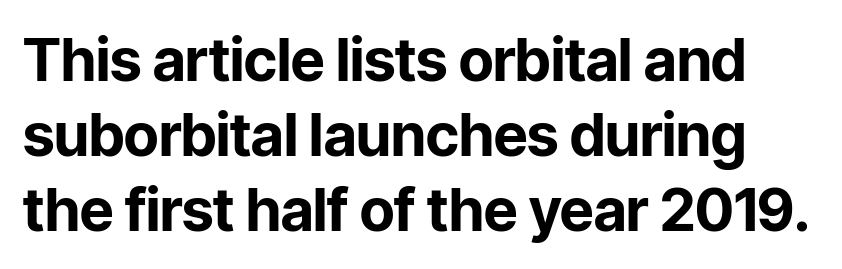
Classification — sans serif. The passage shown is not underscored anywhere. Successive baselines arrive at the customary interval. Pretty heavy lettering here — definitely bold.
